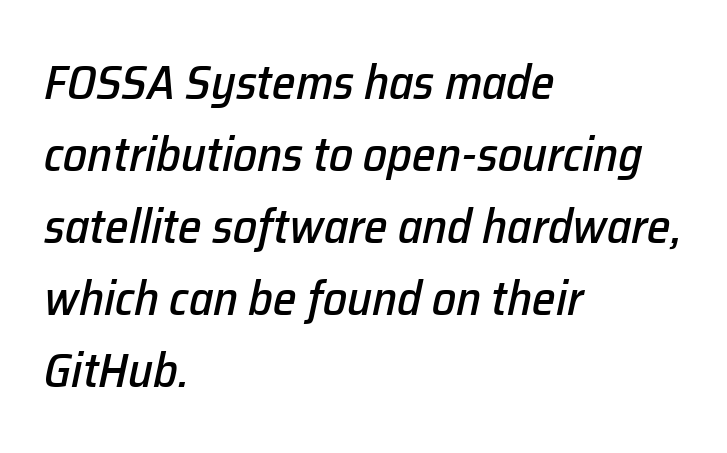
The image shows 48 px text type, italic (leaning right); set left-aligned, normal line spacing (1.5x), normal letter spacing, not underlined; low stroke contrast and a medium x-height.
